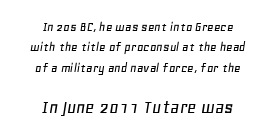
Q: Is the text italic (slanted)? A: Yes, it leans right by about 11 degrees.
Q: Is the text underlined? A: No.
Q: How is the paragraph aligned? A: Centered.
Q: Is the spacing between letters normal or unusually wide? A: Normal.
Q: Is the spacing between lines tight, normal or loose? A: Normal.
Q: Which block of text is set in a larger size, the first (top) or the second (bottom)? A: The second (bottom) one.
